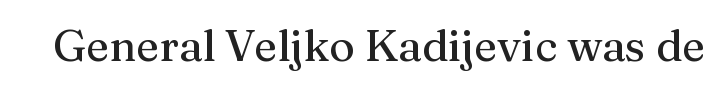
Q: Is the text italic (slanted)? A: No, it is upright.
Q: Is the typeface a serif or a sans-serif typeface? A: Serif.
Q: Is the text underlined? A: No.
Q: Is the spacing between letters normal or unusually wide? A: Normal.
Q: Width (condensed, normal, or wide)? A: Normal.
Q: Stroke contrast? A: Medium.
Q: x-height? A: Medium.
Q: Monospaced? A: No.
